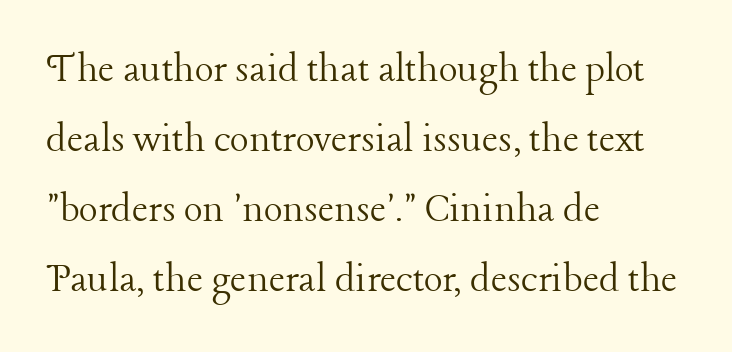
The image shows 44 px light serif type, upright; set left-aligned, normal line spacing (1.59x), normal letter spacing, not underlined; low stroke contrast and a medium x-height.
